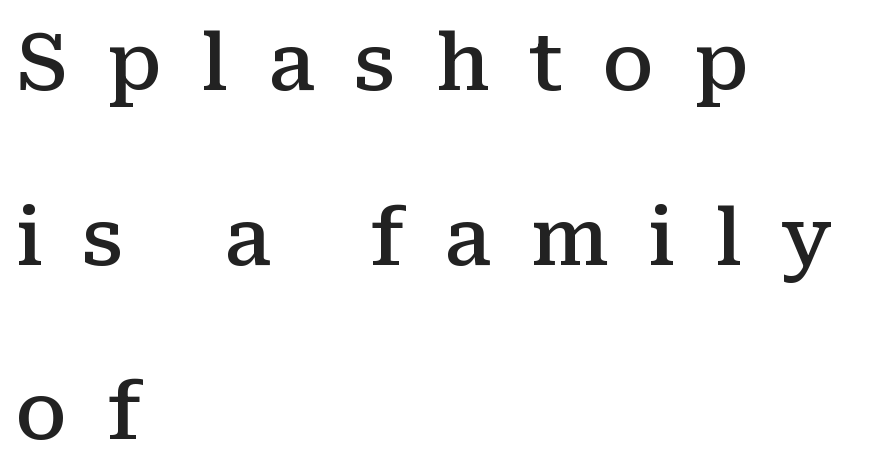
{"serif": "yes", "italic": "no", "bold": "semi", "weight": "semibold", "width": "normal", "stroke_contrast": "medium", "x_height": "medium", "monospaced": "no", "underline": "no", "align": "left", "line_spacing": "loose", "line_spacing_ratio": 2.21, "letter_spacing": "wide", "letter_spacing_em": 0.5, "glyph_px": 79}
